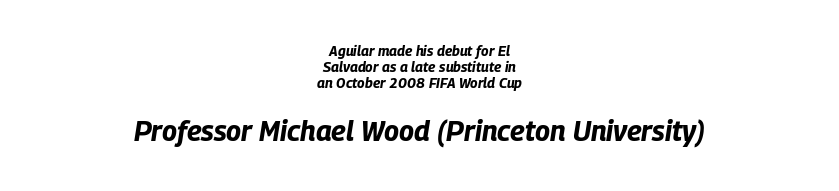
Q: Is the text bold? A: Yes.
Q: Is the text italic (slanted)? A: Yes, it leans right by about 9 degrees.
Q: Is the text underlined? A: No.
Q: How is the paragraph aligned? A: Centered.
Q: Is the spacing between letters normal or unusually wide? A: Normal.
Q: Which block of text is set in a larger size, the first (top) or the second (bottom)? A: The second (bottom) one.
Q: Width (condensed, normal, or wide)? A: Condensed.
Q: Stroke contrast? A: Low.
Q: x-height? A: Large.
Q: Monospaced? A: No.
